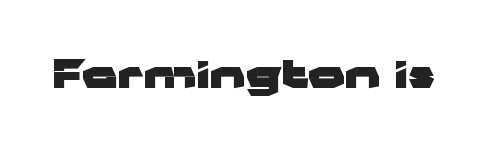
The typesetting leans heavy: a genuine bold. Type style note: lacks serifs. Does extra space separate the letters? No, they use regular spacing. Ordinary non-slanted type is in use. Note the varied advance widths — an 'i' is clearly narrower than an 'm'.
